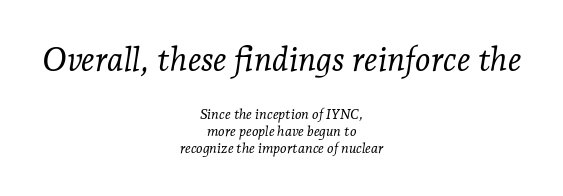
{"serif": "yes", "italic": "yes", "lean": "right", "slant_degrees": 7, "bold": "no", "weight": "light", "width": "normal", "stroke_contrast": "low", "x_height": "medium", "monospaced": "no", "underline": "no", "align": "center", "line_spacing_ratio": 1.2, "letter_spacing": "normal", "letter_spacing_em": 0.0, "larger_block": "first", "size_ratio": 2.36, "glyph_px": 33}
